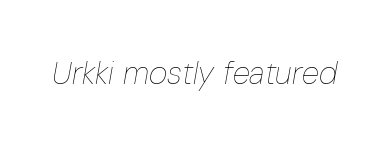
Style check: oblique. The rendering uses natural spacing where letterforms have individual widths. The font is comparable to plain body text, perhaps lighter. The space beneath each line is pristine and unruled. This rendering leaves character spacing at its baseline value.
